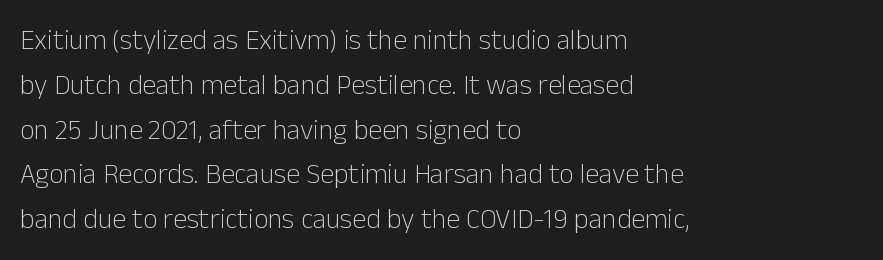
Look at the tracking — it's just the regular setting, nothing added. This reads as an unemphasized weight, regular at the heaviest. Nothing sits at the stroke ends, so this counts as sans-serif. The space directly below the letters is spotless.
